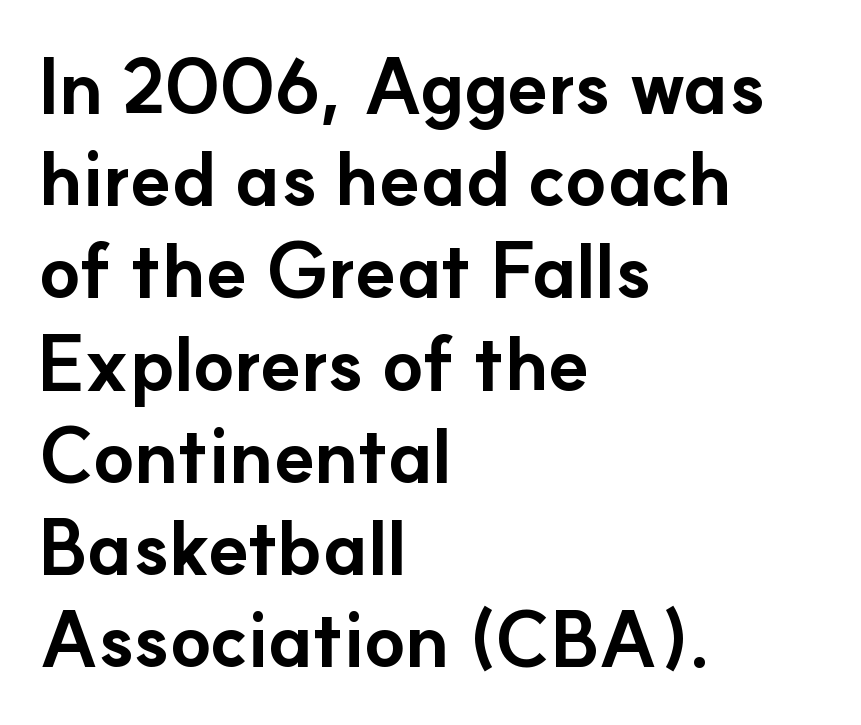
The image shows 75 px bold sans-serif type, upright; set left-aligned, line spacing 1.23x, normal letter spacing, not underlined; low stroke contrast and a small x-height.
